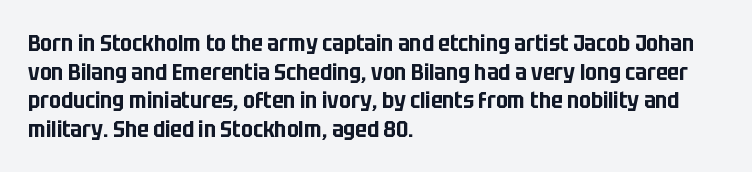
Each line starts at the same left margin while the right side varies. This sample uses plain, unmodified letter spacing. Only glyphs here, with clear space below each row. The letters stand upright; this is a roman face.
